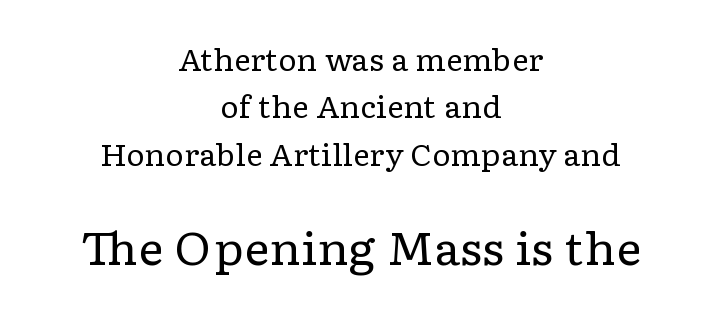
Ink coverage per letter is moderate at most. The passage shown is typed in a proportional face where columns would drift. Two sizes are in play, and the larger belongs to the second block. Typeset on center — no edge is straight.
